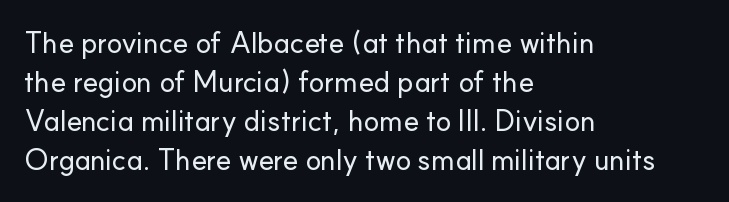
Tall strokes in this sample are plumb rather than angled. Alignment: flush left. What kind of face is this? One without serifs — a sans. Each row of text sits above clean, open space. Compared with typical paragraphs, the rows here are spaced about the same.
